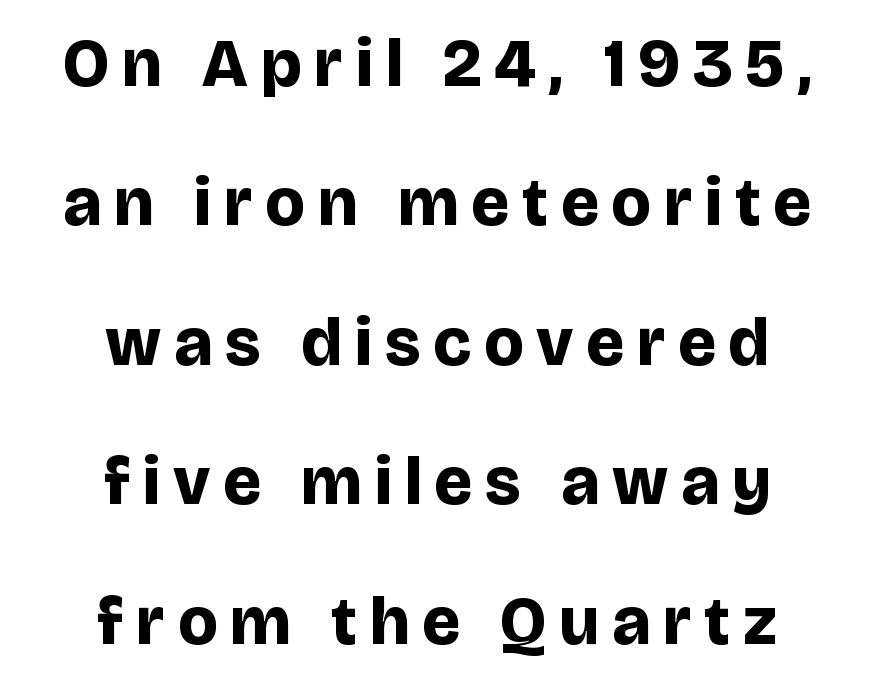
{"serif": "no", "italic": "no", "bold": "yes", "weight": "bold", "width": "normal", "stroke_contrast": "low", "x_height": "large", "monospaced": "no", "underline": "no", "align": "center", "line_spacing": "loose", "line_spacing_ratio": 2.05, "glyph_px": 68}
